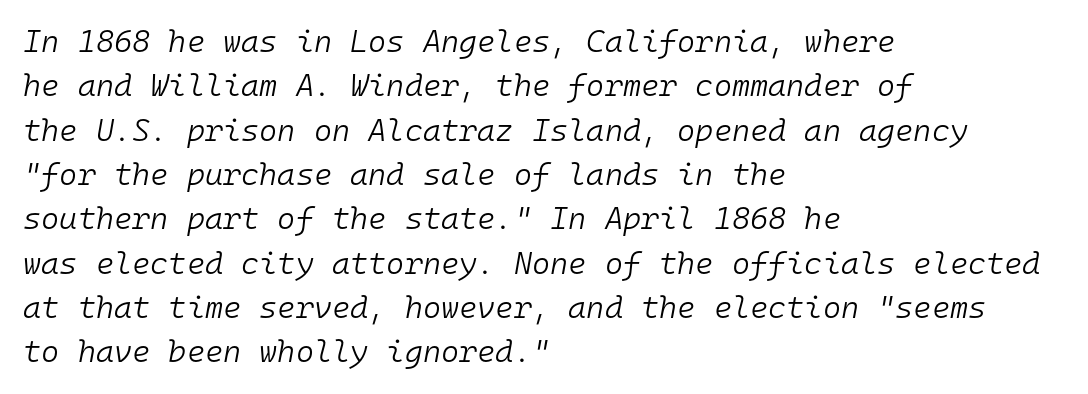
The image shows 31 px light type, italic (leaning right), monospaced; set left-aligned, normal line spacing (1.43x), normal letter spacing, not underlined; low stroke contrast and a medium x-height.
